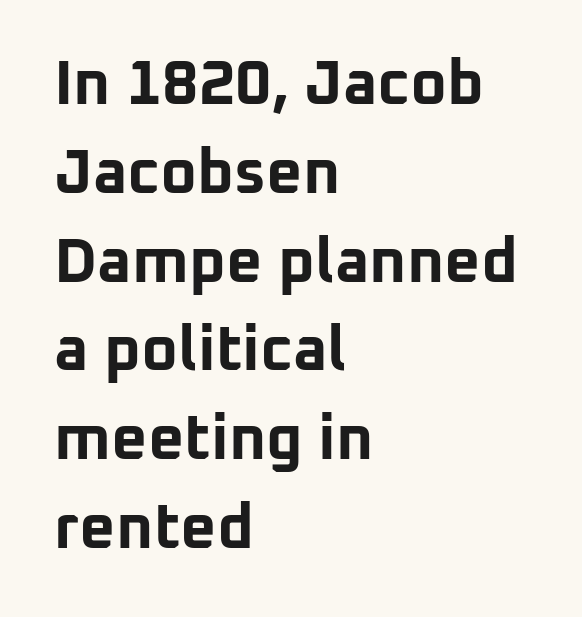
The image shows 63 px bold sans-serif type, upright; set left-aligned, normal line spacing (1.41x), normal letter spacing, not underlined; low stroke contrast and a medium x-height.
